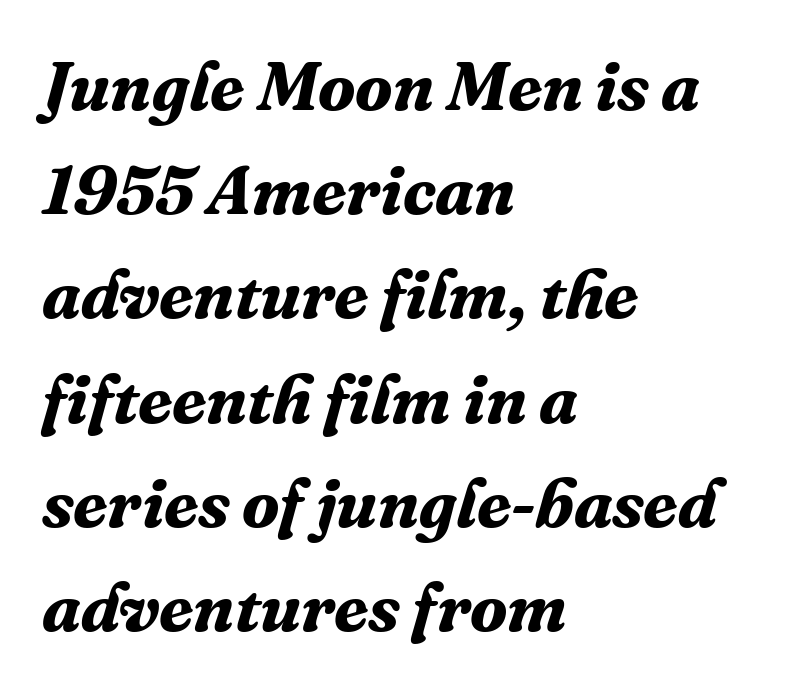
The image shows 69 px bold serif type, italic (leaning right); set left-aligned, normal line spacing (1.51x), normal letter spacing, not underlined; medium stroke contrast and a medium x-height.
